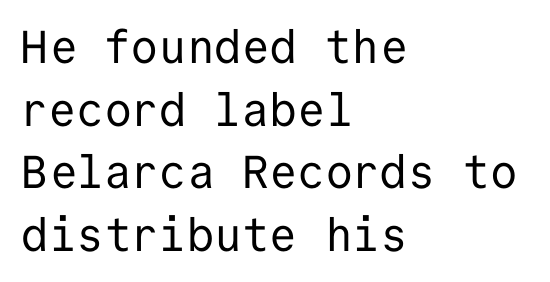
The image shows 46 px regular-weight sans-serif type, upright, monospaced; set left-aligned, normal line spacing (1.36x), normal letter spacing, not underlined; low stroke contrast and a medium x-height.
